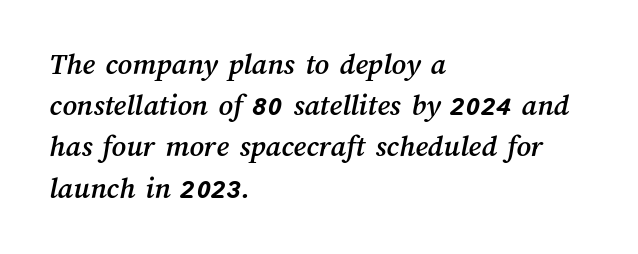
The image shows 31 px text type; set left-aligned, normal line spacing (1.33x), normal letter spacing, not underlined; medium stroke contrast and a medium x-height.
